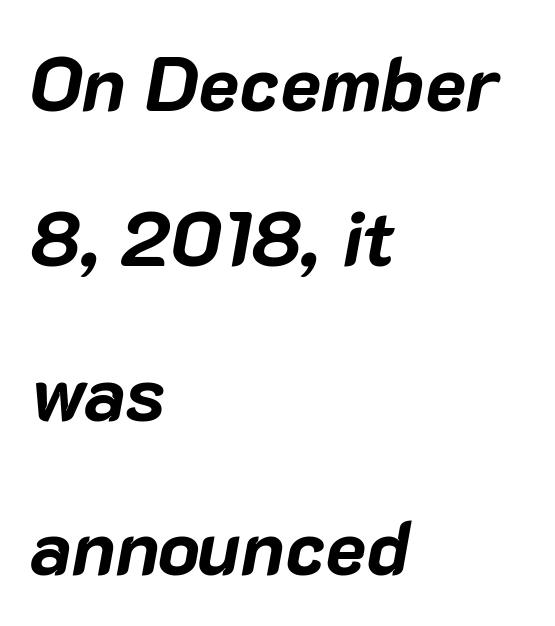
Q: Is the text bold? A: Yes.
Q: Is the text italic (slanted)? A: Yes, it leans right by about 10 degrees.
Q: Is the text underlined? A: No.
Q: How is the paragraph aligned? A: Left-aligned.
Q: Is the spacing between letters normal or unusually wide? A: Normal.
Q: Is the spacing between lines tight, normal or loose? A: Loose.
Q: Width (condensed, normal, or wide)? A: Normal.
Q: Stroke contrast? A: Low.
Q: x-height? A: Medium.
Q: Monospaced? A: No.
